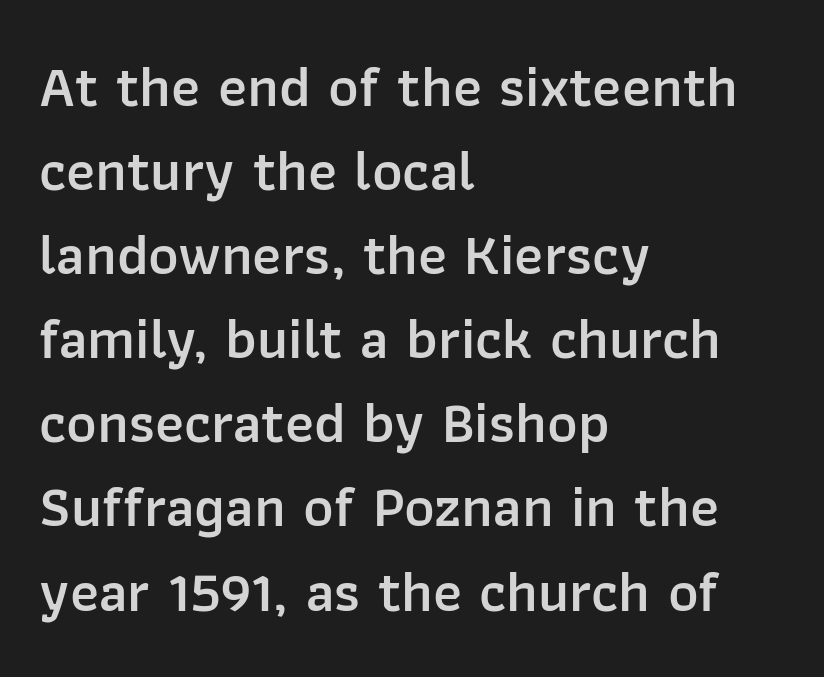
{"serif": "no", "italic": "no", "bold": "semi", "weight": "semibold", "width": "normal", "stroke_contrast": "low", "x_height": "medium", "monospaced": "no", "underline": "no", "align": "left", "line_spacing": "normal", "line_spacing_ratio": 1.45, "letter_spacing": "normal", "letter_spacing_em": 0.0, "glyph_px": 58}
